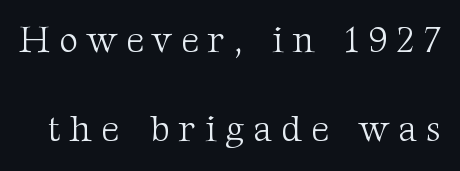
The image shows 36 px light serif type, upright; set loose line spacing (2.46x), unusually wide letter spacing (+0.26 em), not underlined; medium stroke contrast and a medium x-height.
